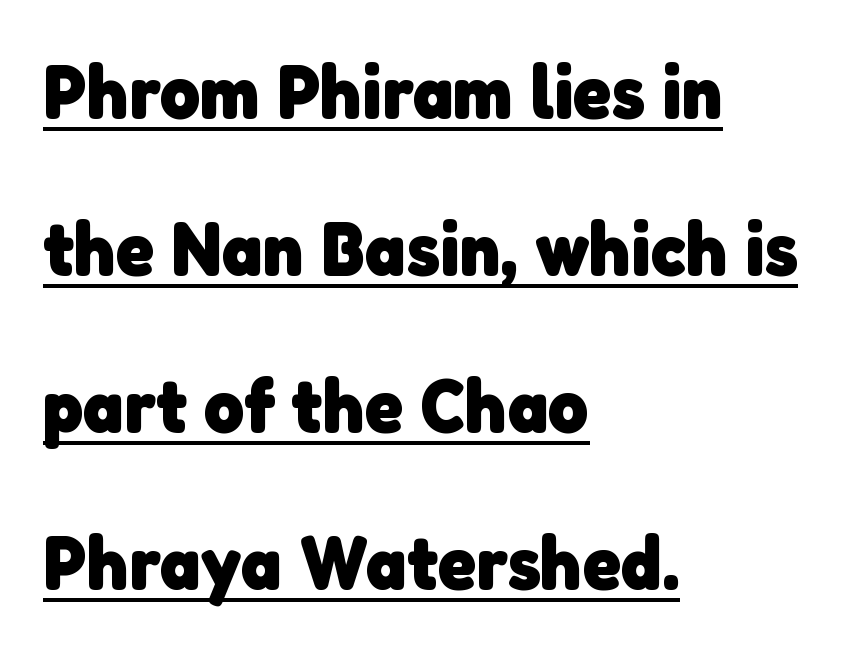
Q: Is the text bold? A: Yes.
Q: Is the typeface a serif or a sans-serif typeface? A: Sans-serif.
Q: Is the text underlined? A: Yes.
Q: How is the paragraph aligned? A: Left-aligned.
Q: Is the spacing between letters normal or unusually wide? A: Normal.
Q: Is the spacing between lines tight, normal or loose? A: Loose.
Q: Width (condensed, normal, or wide)? A: Normal.
Q: Stroke contrast? A: Low.
Q: x-height? A: Medium.
Q: Monospaced? A: No.
